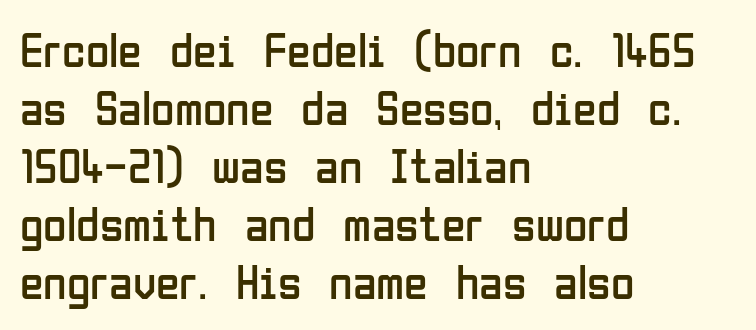
There is no visible air inserted between adjacent glyphs. It's the straight-up-and-down kind of type. All the whitespace from short lines collects on the right. Rule under the text: the space is simply empty. The rendering uses natural spacing where letterforms have individual widths.
